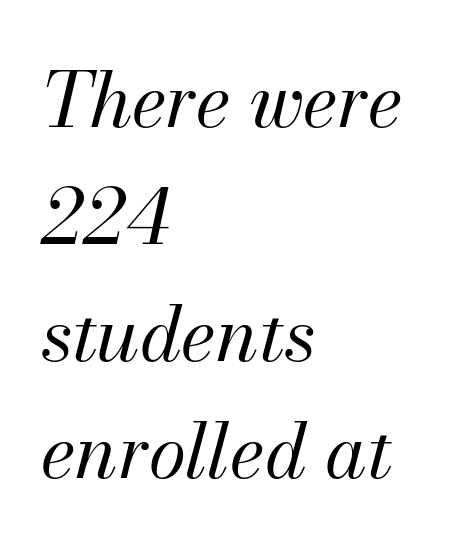
The image shows 76 px regular-weight type, italic (leaning right); set left-aligned, normal line spacing (1.54x), normal letter spacing, not underlined; medium stroke contrast and a small x-height.
